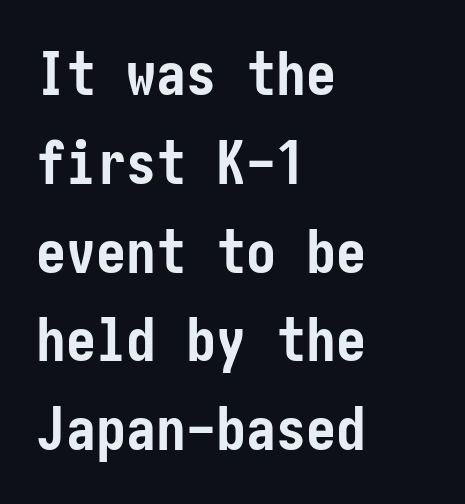
{"serif": "no", "italic": "no", "bold": "yes", "weight": "semibold", "width": "condensed", "stroke_contrast": "low", "x_height": "medium", "underline": "no", "align": "left", "line_spacing": "normal", "line_spacing_ratio": 1.48, "letter_spacing": "normal", "letter_spacing_em": 0.0, "glyph_px": 60}
